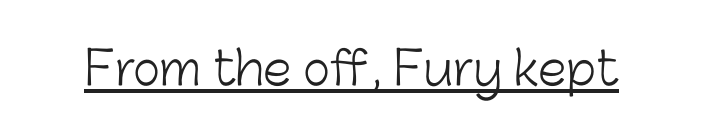
The image shows 46 px light sans-serif type, upright; set normal letter spacing, underlined; low stroke contrast and a medium x-height.
